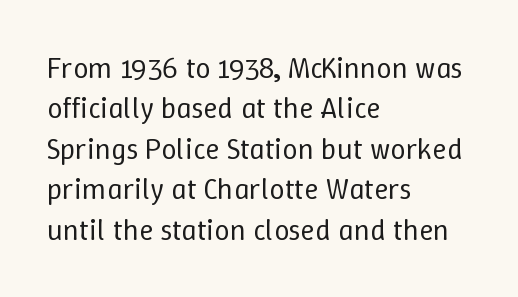
The image shows 30 px regular-weight type, upright; set left-aligned, normal line spacing (1.35x), normal letter spacing, not underlined; low stroke contrast and a medium x-height.
